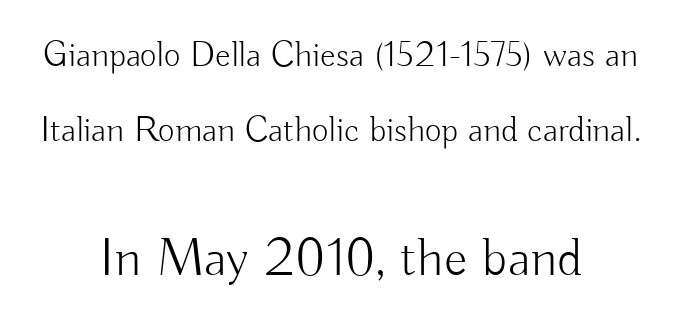
The image shows 54 px light sans-serif type, upright; set centered, loose line spacing (2.08x), normal letter spacing, not underlined; the second (bottom) block is 1.5x larger; low stroke contrast and a small x-height.
